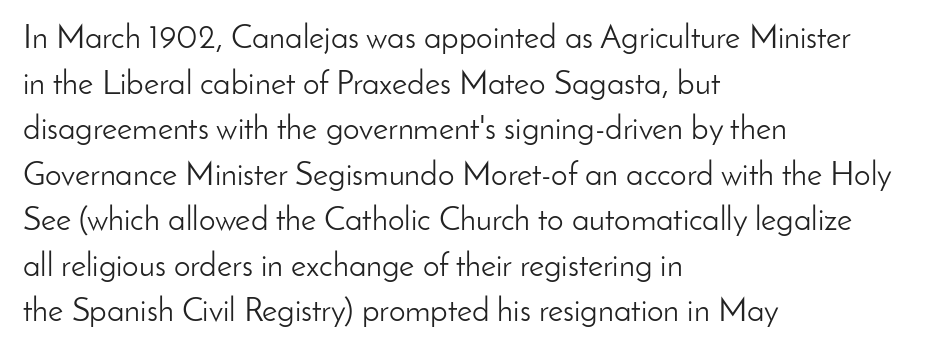
Compared with a centered layout, this one pins lines to the left instead. Observe the absence of serifs on each vertical stroke in this sample. Is the type heavy? It reads as light-to-regular instead. There is no visible air inserted between adjacent glyphs. The face used here is proportionally spaced, like ordinary book or web type. A typesetter would call this leading conventional body-copy spacing.
